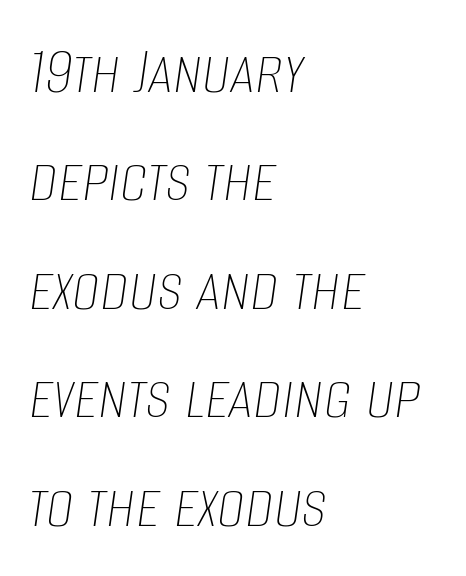
The image shows 70 px thin, condensed type, italic (leaning right); set left-aligned, normal line spacing (1.55x), normal letter spacing, not underlined; low stroke contrast and a large x-height.
